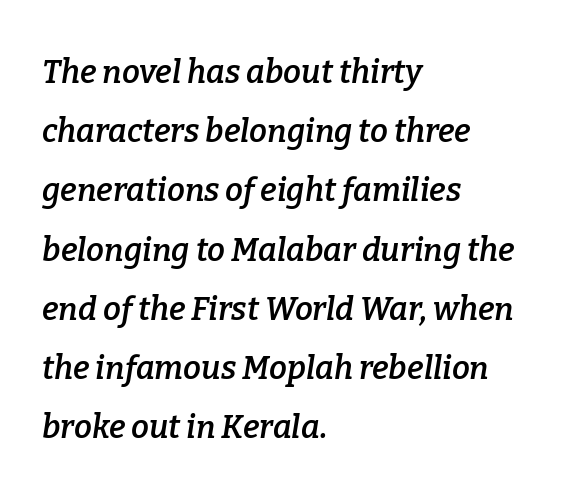
What stands out about the letter spacing? Nothing — it is the standard amount. Style check: oblique. The lines in this sample share a left origin and differ only in where they stop. The strip under each line holds only bare page. This rendering employs a face with finishing strokes, i.e., a serif. Students, this is semibold: more ink than regular, less than bold.
